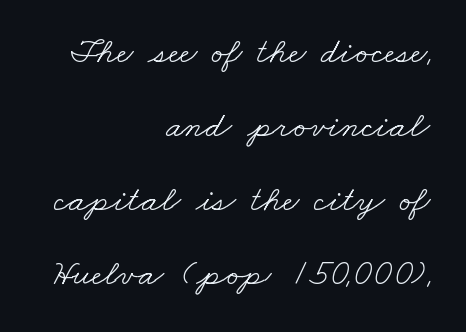
Q: Is the text bold? A: No.
Q: Is the typeface a serif or a sans-serif typeface? A: Serif.
Q: Is the text underlined? A: No.
Q: How is the paragraph aligned? A: Right-aligned.
Q: Is the spacing between letters normal or unusually wide? A: Normal.
Q: Is the spacing between lines tight, normal or loose? A: Loose.
Q: Width (condensed, normal, or wide)? A: Wide.
Q: Stroke contrast? A: Low.
Q: x-height? A: Small.
Q: Monospaced? A: No.
